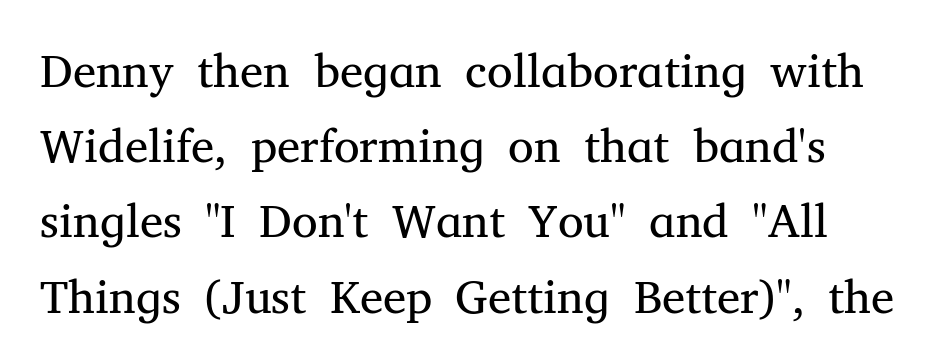
{"serif": "yes", "italic": "no", "bold": "no", "weight": "regular", "width": "normal", "stroke_contrast": "medium", "x_height": "medium", "monospaced": "no", "underline": "no", "line_spacing": "normal", "line_spacing_ratio": 1.6, "letter_spacing": "normal", "letter_spacing_em": 0.0, "glyph_px": 47}
